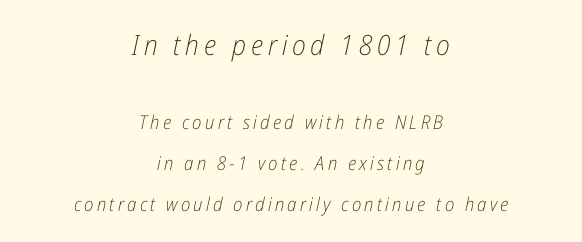
The image shows 28 px light, condensed type, italic (leaning right); set centered, loose line spacing (2.16x), not underlined; the first (top) block is 1.47x larger; low stroke contrast and a medium x-height.
